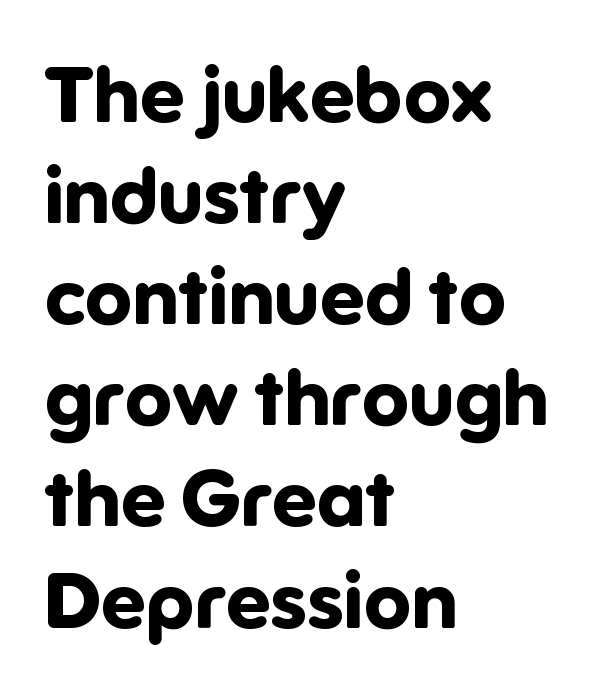
Q: Is the text bold? A: Yes.
Q: Is the text italic (slanted)? A: No, it is upright.
Q: Is the typeface a serif or a sans-serif typeface? A: Sans-serif.
Q: Is the text underlined? A: No.
Q: How is the paragraph aligned? A: Left-aligned.
Q: Is the spacing between letters normal or unusually wide? A: Normal.
Q: Is the spacing between lines tight, normal or loose? A: Normal.
Q: Width (condensed, normal, or wide)? A: Normal.
Q: Stroke contrast? A: Low.
Q: x-height? A: Medium.
Q: Monospaced? A: No.
